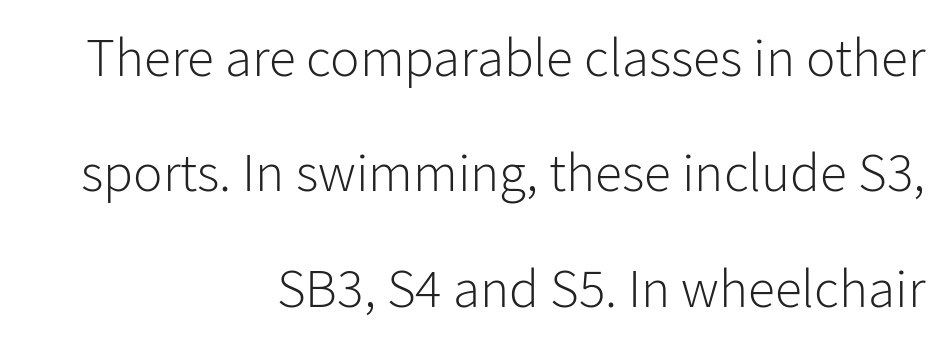
The image shows 55 px light sans-serif type, upright; set right-aligned, loose line spacing (2.1x), normal letter spacing, not underlined; low stroke contrast and a medium x-height.
